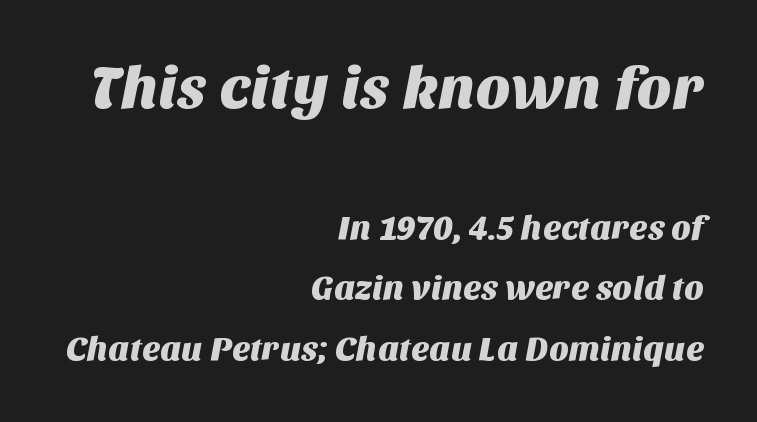
The image shows 60 px sans-serif type; set right-aligned, line spacing 1.78x, normal letter spacing, not underlined; the first (top) block is 1.76x larger; medium stroke contrast and a large x-height.
